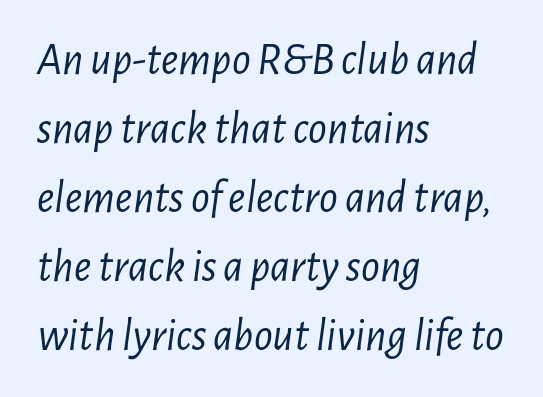
Q: Is the text bold? A: No.
Q: Is the text italic (slanted)? A: Yes, it leans right by about 7 degrees.
Q: Is the text underlined? A: No.
Q: How is the paragraph aligned? A: Left-aligned.
Q: Is the spacing between letters normal or unusually wide? A: Normal.
Q: Is the spacing between lines tight, normal or loose? A: Normal.
Q: Width (condensed, normal, or wide)? A: Condensed.
Q: Stroke contrast? A: Low.
Q: x-height? A: Medium.
Q: Monospaced? A: No.
